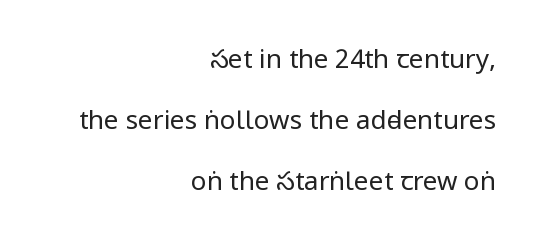
{"italic": "no", "bold": "no", "underline": "no", "align": "right", "line_spacing": "loose", "line_spacing_ratio": 2.34, "letter_spacing": "normal", "letter_spacing_em": 0.0, "glyph_px": 26}
